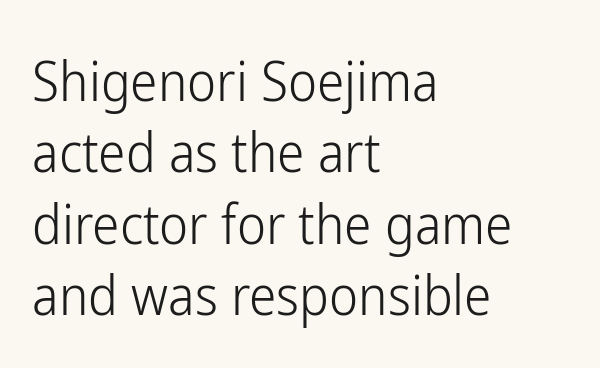
The image shows 55 px light, condensed sans-serif type, upright; set left-aligned, normal line spacing (1.3x), normal letter spacing, not underlined; low stroke contrast and a medium x-height.
